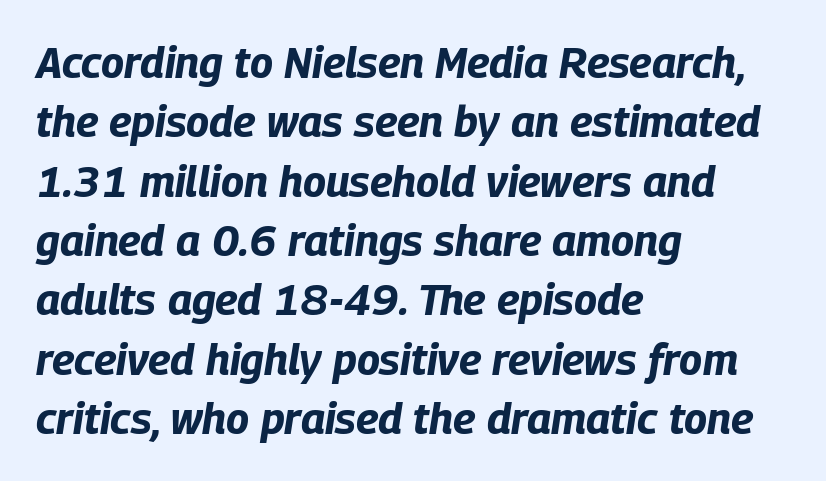
Q: Is the text bold? A: Yes.
Q: Is the text italic (slanted)? A: Yes, it leans right by about 9 degrees.
Q: Is the text underlined? A: No.
Q: How is the paragraph aligned? A: Left-aligned.
Q: Is the spacing between letters normal or unusually wide? A: Normal.
Q: Is the spacing between lines tight, normal or loose? A: Normal.
Q: Width (condensed, normal, or wide)? A: Condensed.
Q: Stroke contrast? A: Low.
Q: x-height? A: Large.
Q: Monospaced? A: No.
